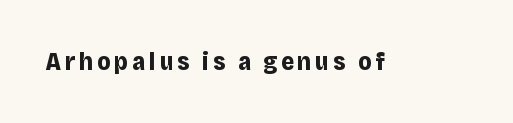
The image shows 25 px bold type, upright; set not underlined.
